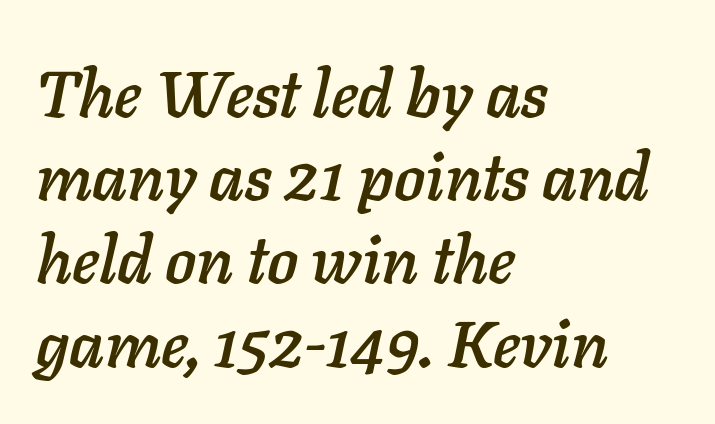
The image shows 65 px text type, italic (leaning right); set left-aligned, normal line spacing (1.28x), normal letter spacing, not underlined; low stroke contrast and a medium x-height.
